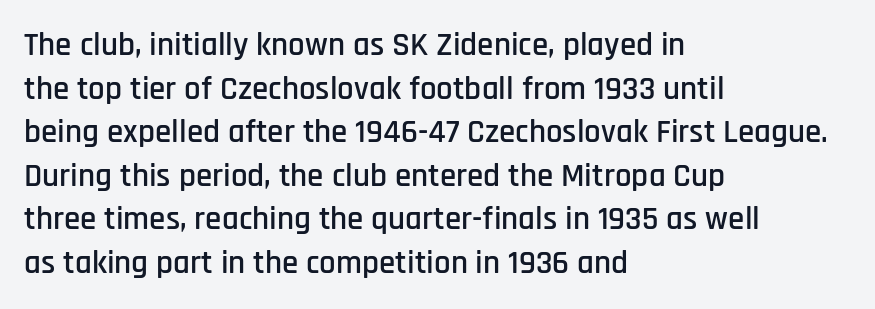
The image shows 33 px condensed sans-serif type, upright; set left-aligned, normal line spacing (1.32x), normal letter spacing, not underlined; low stroke contrast and a large x-height.
